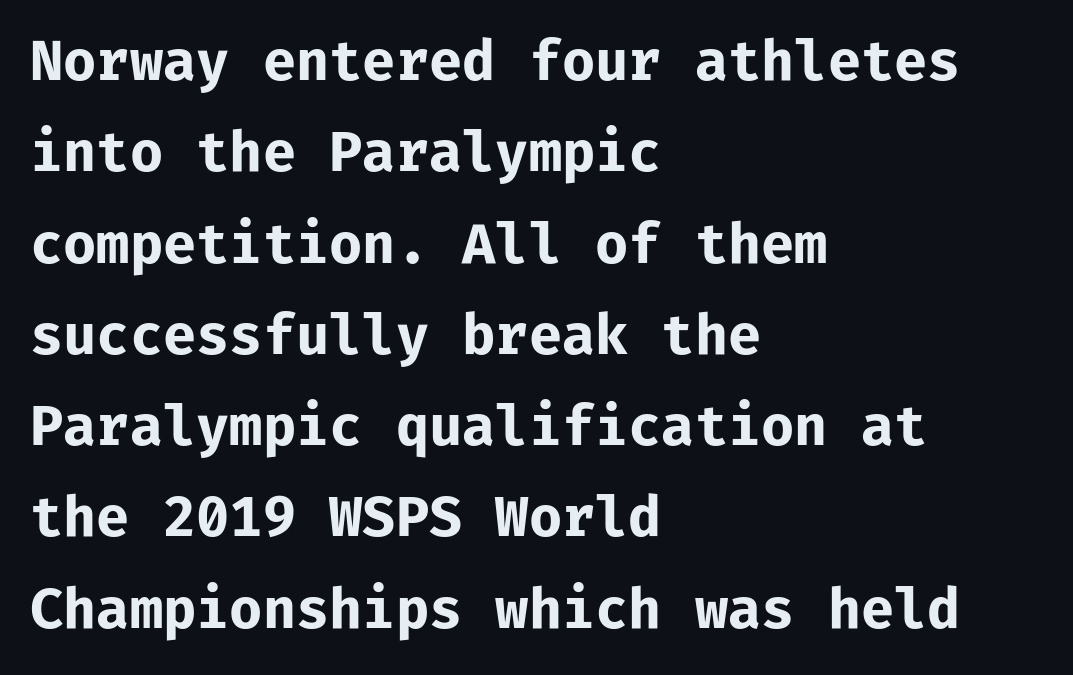
Underlining? Definitely not there. Leftover space on each line is placed entirely after the last word. Is this a sans? Yes — the strokes have no serifs. The designer left line spacing at the default. A full-strength bold gives these letters their thick strokes.
